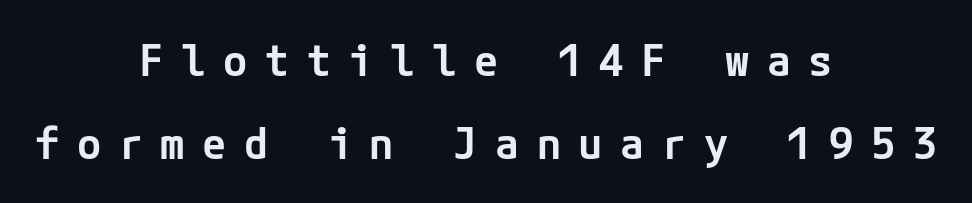
{"serif": "no", "italic": "no", "bold": "semi", "weight": "semibold", "width": "normal", "stroke_contrast": "low", "x_height": "medium", "underline": "no", "align": "center", "line_spacing_ratio": 1.89, "letter_spacing": "wide", "letter_spacing_em": 0.4, "glyph_px": 44}
